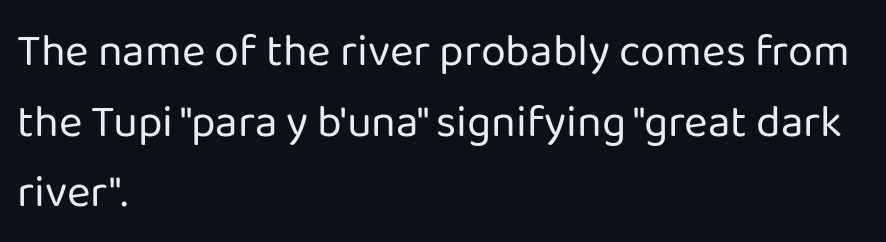
Normally led — the rows are evenly, conventionally spaced. No chunkiness to these letters — they're not bold. Quick note: not italic, upright. Plain, unruled lines of type.
